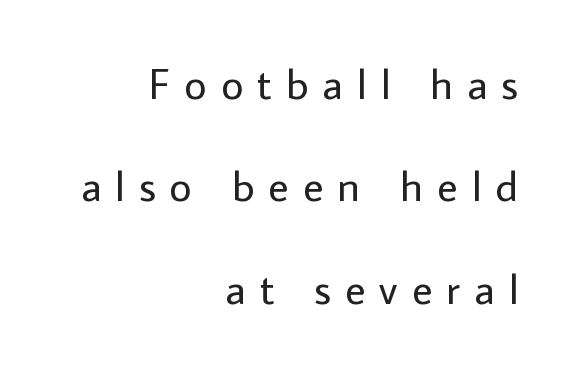
The image shows 43 px regular-weight sans-serif type, upright; set right-aligned, loose line spacing (2.38x), unusually wide letter spacing (+0.33 em), not underlined; low stroke contrast and a medium x-height.
